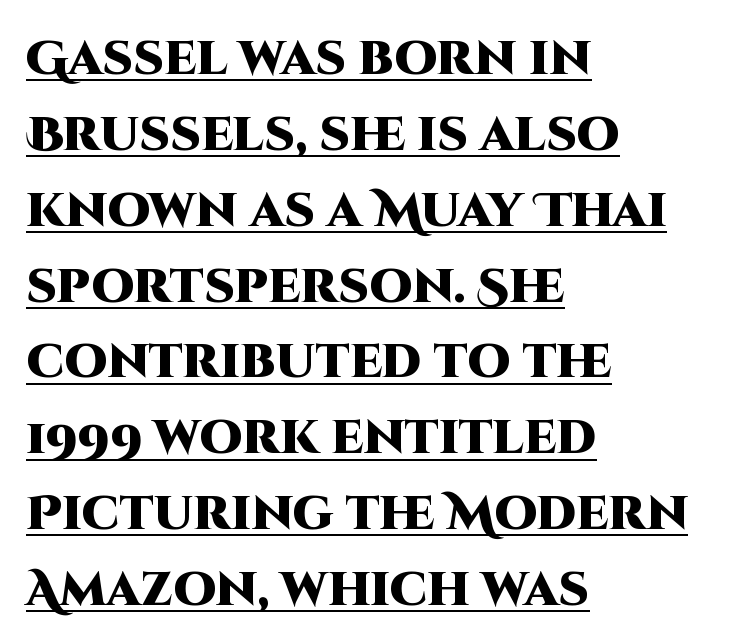
Typesetter's note: full bold, strokes at maximum text heaviness. Tracking value appears to be zero — textbook default spacing. Every row of glyphs begins at an identical x-position on the left. Italic? Not at all — the glyphs are vertical. You could not count columns in this text — the font is proportionally spaced. A typographer would call this underscored text.
